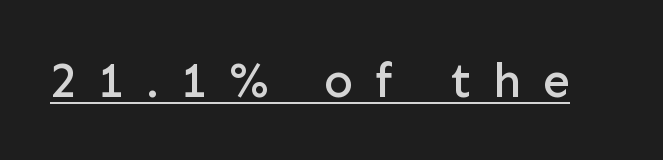
{"serif": "no", "italic": "no", "width": "normal", "stroke_contrast": "low", "x_height": "medium", "monospaced": "no", "underline": "yes", "letter_spacing": "wide", "letter_spacing_em": 0.43, "glyph_px": 49}
